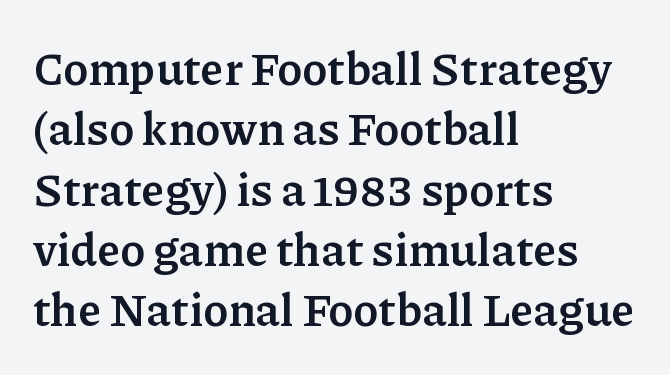
Q: Is the text bold? A: Yes.
Q: Is the text italic (slanted)? A: No, it is upright.
Q: Is the typeface a serif or a sans-serif typeface? A: Serif.
Q: Is the text underlined? A: No.
Q: How is the paragraph aligned? A: Left-aligned.
Q: Is the spacing between letters normal or unusually wide? A: Normal.
Q: Is the spacing between lines tight, normal or loose? A: Normal.
Q: Width (condensed, normal, or wide)? A: Normal.
Q: Stroke contrast? A: Low.
Q: x-height? A: Medium.
Q: Monospaced? A: No.
